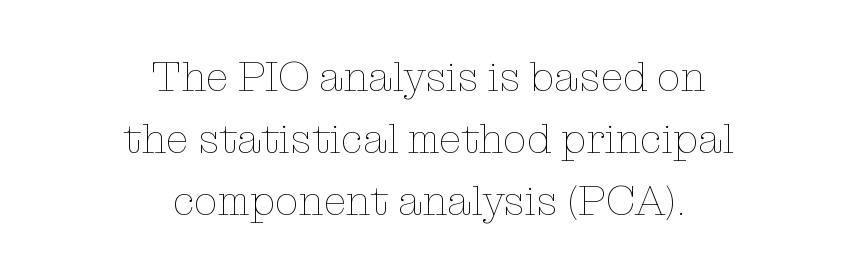
Proportional: the letters do not fall into vertical columns. Regarding leading, the lines here are spaced in the standard way. No extra ink here — the face is not bold. Leftover space on each line is divided equally before and after the words.
